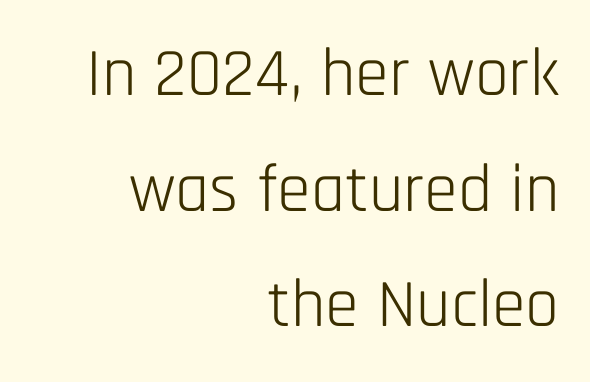
{"serif": "no", "italic": "no", "bold": "no", "weight": "light", "width": "condensed", "stroke_contrast": "low", "x_height": "large", "monospaced": "no", "underline": "no", "align": "right", "line_spacing": "normal", "line_spacing_ratio": 1.7, "letter_spacing": "normal", "letter_spacing_em": 0.0, "glyph_px": 68}
